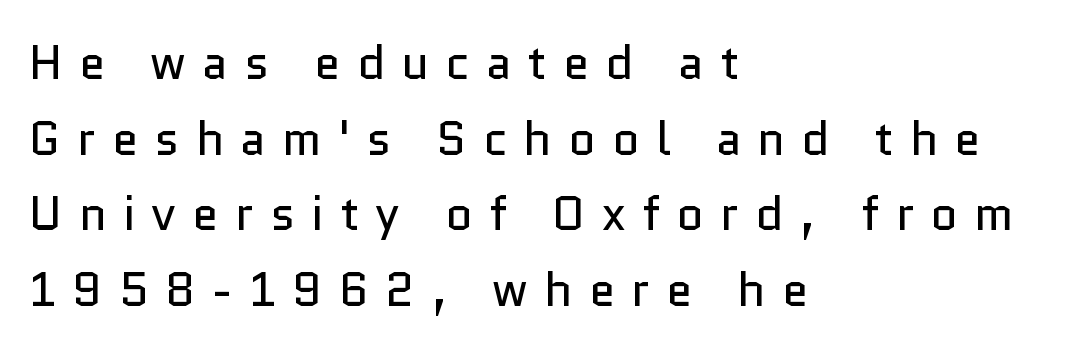
The image shows 47 px regular-weight sans-serif type, upright; set left-aligned, normal line spacing (1.61x), unusually wide letter spacing (+0.35 em), not underlined; low stroke contrast and a medium x-height.
